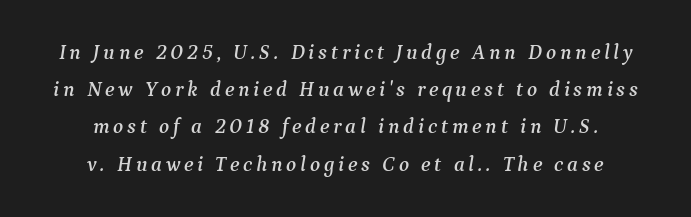
The passage shown leans; its letterforms are oblique. Each row of text sits above clean, open space. Horizontal alignment here is central, giving a formal, balanced look.
